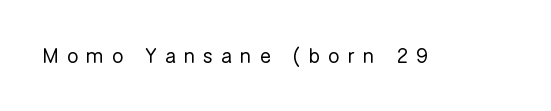
{"italic": "no", "bold": "no", "underline": "no", "letter_spacing": "wide", "letter_spacing_em": 0.42, "glyph_px": 20}
